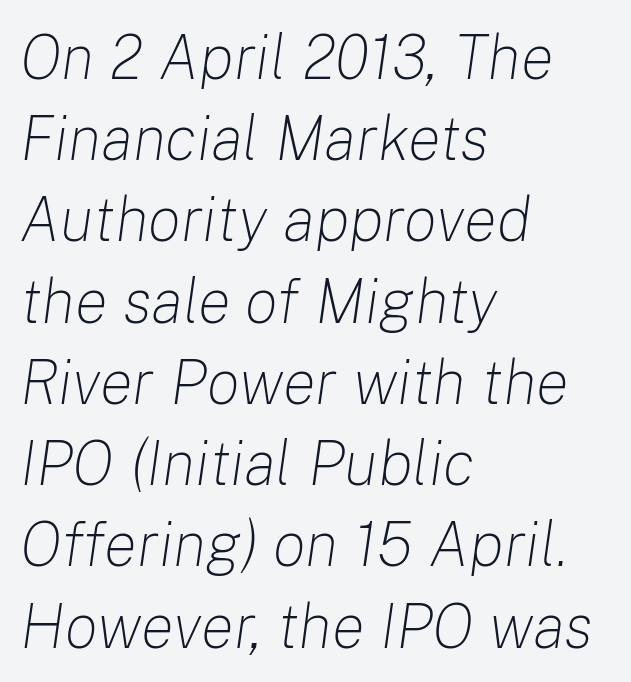
The face used here is proportionally spaced, like ordinary book or web type. Each stroke keeps to a modest, everyday thickness or less. The passage shown has conventional tracking throughout. Every character sits at an angle, as italics do.
